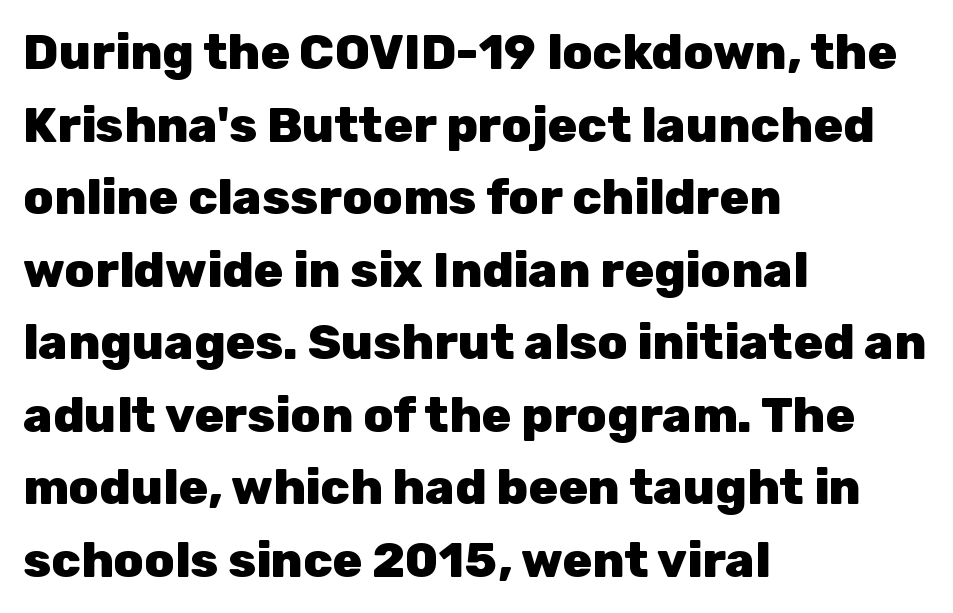
Q: Is the text bold? A: Yes.
Q: Is the text italic (slanted)? A: No, it is upright.
Q: Is the typeface a serif or a sans-serif typeface? A: Sans-serif.
Q: Is the text underlined? A: No.
Q: How is the paragraph aligned? A: Left-aligned.
Q: Is the spacing between letters normal or unusually wide? A: Normal.
Q: Is the spacing between lines tight, normal or loose? A: Normal.
Q: Width (condensed, normal, or wide)? A: Normal.
Q: Stroke contrast? A: Low.
Q: x-height? A: Medium.
Q: Monospaced? A: No.
